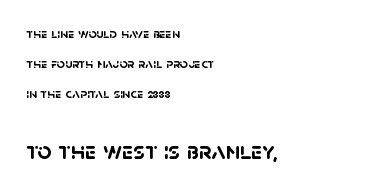
{"bold": "yes", "underline": "no", "align": "left", "line_spacing": "loose", "line_spacing_ratio": 2.16, "letter_spacing": "normal", "letter_spacing_em": 0.0, "larger_block": "second", "size_ratio": 1.79, "glyph_px": 25}
